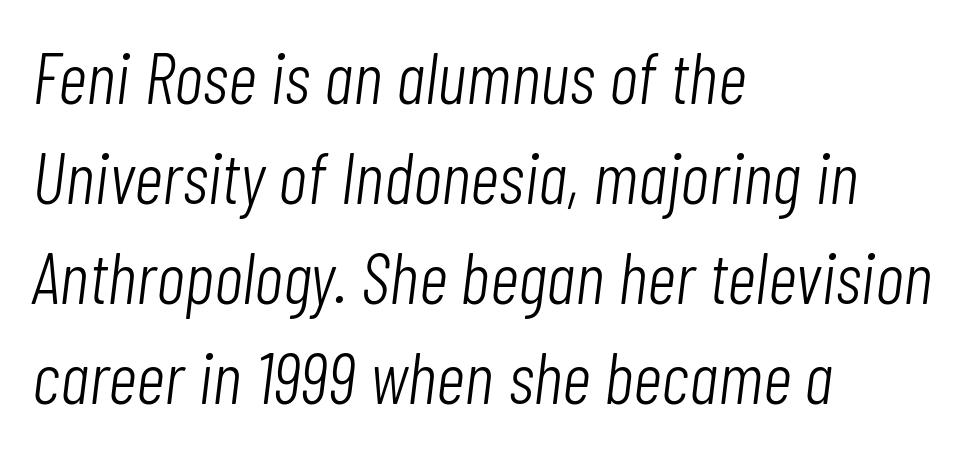
Q: Is the text bold? A: No.
Q: Is the text italic (slanted)? A: Yes, it leans right by about 7 degrees.
Q: Is the text underlined? A: No.
Q: How is the paragraph aligned? A: Left-aligned.
Q: Is the spacing between letters normal or unusually wide? A: Normal.
Q: Is the spacing between lines tight, normal or loose? A: Normal.
Q: Width (condensed, normal, or wide)? A: Condensed.
Q: Stroke contrast? A: Low.
Q: x-height? A: Medium.
Q: Monospaced? A: No.
